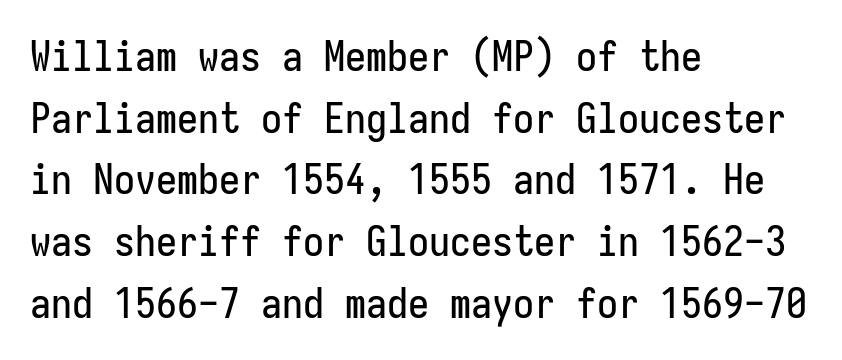
Q: Is the text italic (slanted)? A: No, it is upright.
Q: Is the typeface a serif or a sans-serif typeface? A: Sans-serif.
Q: Is the text underlined? A: No.
Q: How is the paragraph aligned? A: Left-aligned.
Q: Is the spacing between letters normal or unusually wide? A: Normal.
Q: Is the spacing between lines tight, normal or loose? A: Normal.
Q: Width (condensed, normal, or wide)? A: Condensed.
Q: Stroke contrast? A: Low.
Q: x-height? A: Medium.
Q: Monospaced? A: Yes.
